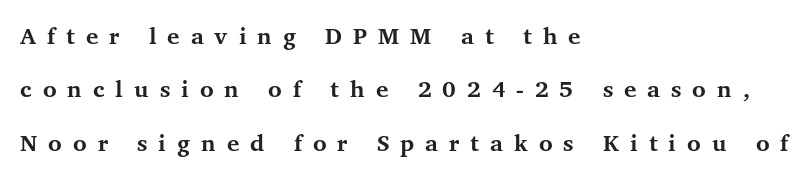
Quick note: not italic, upright. The tracking reads as deliberately expanded to a designer's eye. Vertical spacing — loose. Casual observation: everything's shoved over to the left. Beneath every word, the page is bare.
